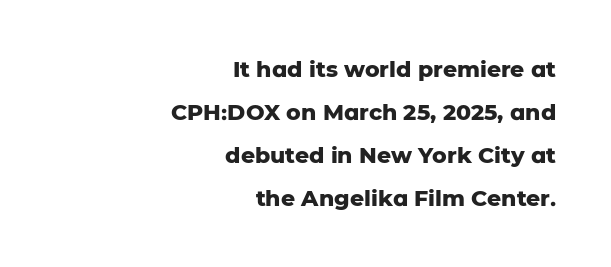
Summary of weight: heavy, a full bold. Glyph-to-glyph distance matches everyday printed text. Italic: no, the glyphs are upright roman. These lines stack with their right ends in a neat column. Loosely led — the rows are spread out. Descenders hang freely into open space.
